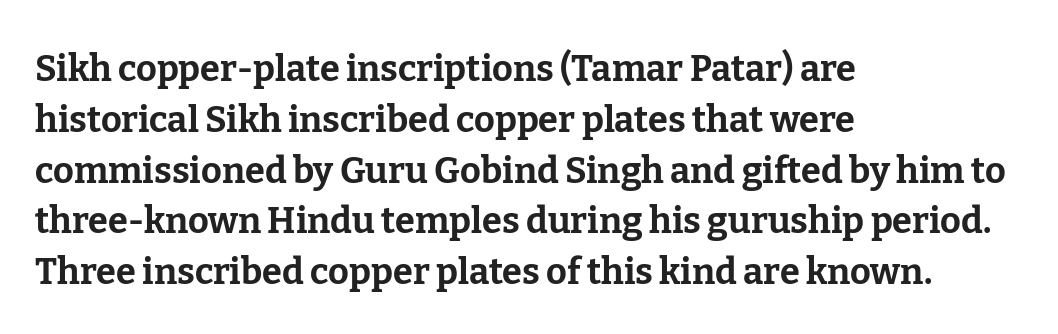
Q: Is the text bold? A: Yes.
Q: Is the text italic (slanted)? A: No, it is upright.
Q: Is the typeface a serif or a sans-serif typeface? A: Serif.
Q: Is the text underlined? A: No.
Q: How is the paragraph aligned? A: Left-aligned.
Q: Is the spacing between letters normal or unusually wide? A: Normal.
Q: Is the spacing between lines tight, normal or loose? A: Normal.
Q: Width (condensed, normal, or wide)? A: Normal.
Q: Stroke contrast? A: Low.
Q: x-height? A: Medium.
Q: Monospaced? A: No.
